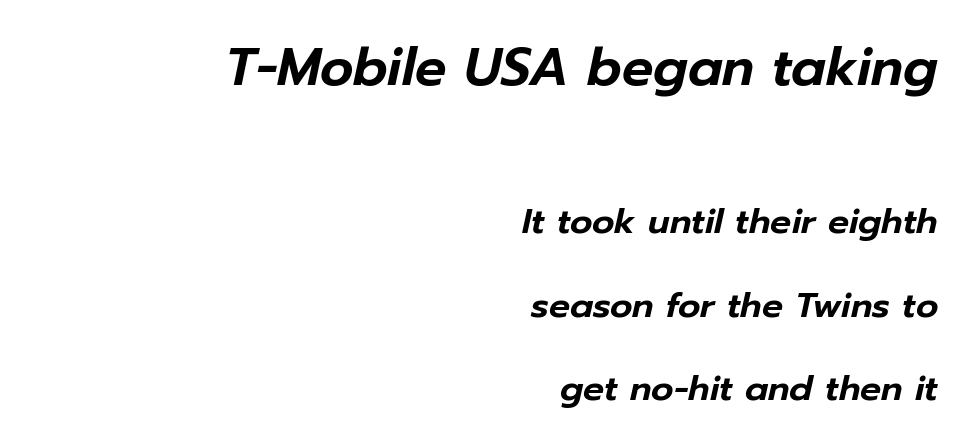
Q: Is the text italic (slanted)? A: Yes, it leans right by about 12 degrees.
Q: Is the text underlined? A: No.
Q: How is the paragraph aligned? A: Right-aligned.
Q: Is the spacing between letters normal or unusually wide? A: Normal.
Q: Is the spacing between lines tight, normal or loose? A: Loose.
Q: Which block of text is set in a larger size, the first (top) or the second (bottom)? A: The first (top) one.
Q: Width (condensed, normal, or wide)? A: Normal.
Q: Stroke contrast? A: Low.
Q: x-height? A: Medium.
Q: Monospaced? A: No.
